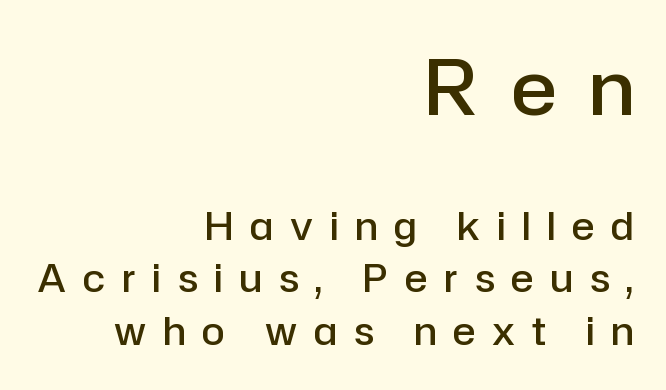
{"serif": "no", "italic": "no", "bold": "semi", "weight": "semibold", "width": "normal", "stroke_contrast": "low", "x_height": "medium", "monospaced": "no", "underline": "no", "align": "right", "line_spacing": "normal", "line_spacing_ratio": 1.38, "letter_spacing": "wide", "letter_spacing_em": 0.44, "larger_block": "first", "size_ratio": 2.0, "glyph_px": 76}
